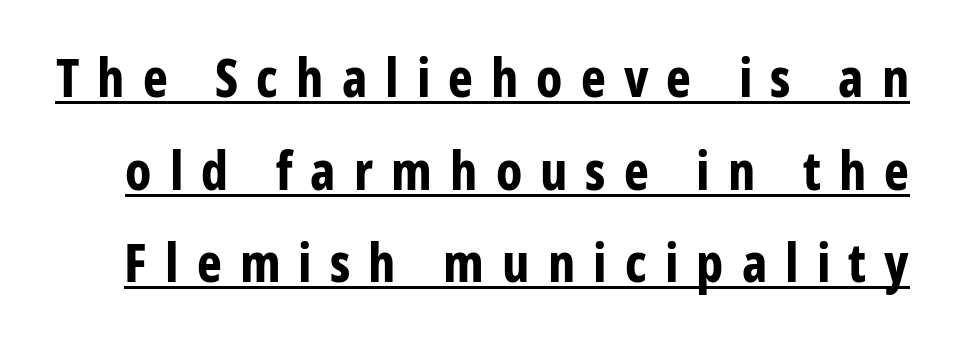
Q: Is the text bold? A: Yes.
Q: Is the text italic (slanted)? A: No, it is upright.
Q: Is the typeface a serif or a sans-serif typeface? A: Sans-serif.
Q: Is the text underlined? A: Yes.
Q: Is the spacing between letters normal or unusually wide? A: Unusually wide.
Q: Width (condensed, normal, or wide)? A: Condensed.
Q: Stroke contrast? A: Low.
Q: x-height? A: Medium.
Q: Monospaced? A: No.
